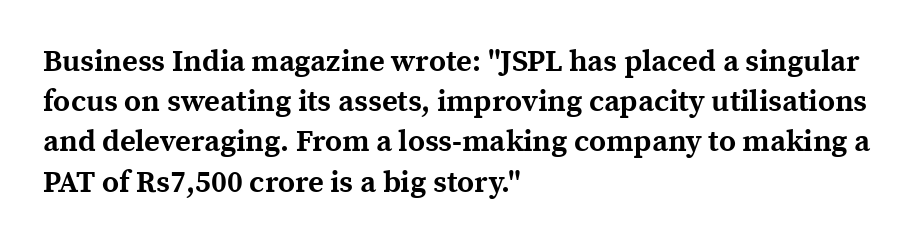
The image shows 30 px bold serif type, upright; set left-aligned, normal line spacing (1.34x), normal letter spacing, not underlined; a medium x-height.
